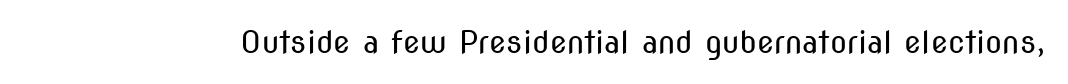
{"serif": "no", "italic": "no", "bold": "no", "weight": "regular", "width": "condensed", "stroke_contrast": "medium", "x_height": "medium", "monospaced": "no", "underline": "no", "letter_spacing": "normal", "letter_spacing_em": 0.0, "glyph_px": 31}
